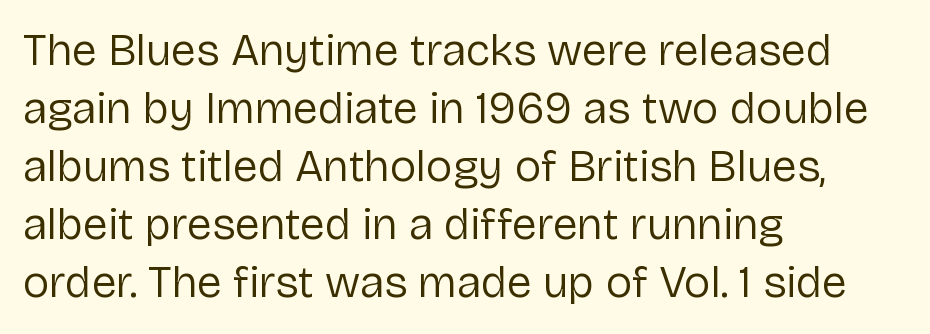
The specimen reads as upright at a glance. Line starts are locked; line ends wander. You could not count columns in this text — the font is proportionally spaced. Glyph-to-glyph distance matches everyday printed text. The font sits on the lighter half of the weight spectrum, regular included. The letters carry no serifs — their stems end cleanly without finishing strokes.
